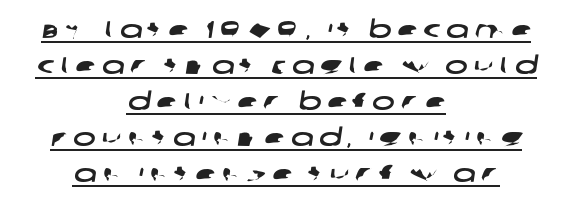
Q: Is the text underlined? A: Yes.
Q: How is the paragraph aligned? A: Centered.
Q: Is the spacing between letters normal or unusually wide? A: Unusually wide.
Q: Is the spacing between lines tight, normal or loose? A: Normal.
